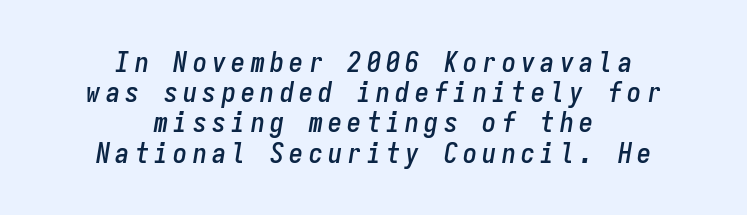
Q: Is the text italic (slanted)? A: Yes, it leans right by about 9 degrees.
Q: Is the text underlined? A: No.
Q: How is the paragraph aligned? A: Centered.
Q: Is the spacing between lines tight, normal or loose? A: Tight.
Q: Width (condensed, normal, or wide)? A: Condensed.
Q: Stroke contrast? A: Low.
Q: x-height? A: Medium.
Q: Monospaced? A: Yes.
